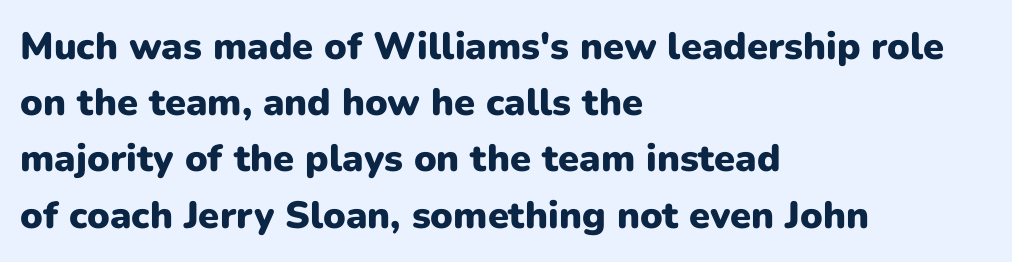
Q: Is the text bold? A: Yes.
Q: Is the text italic (slanted)? A: No, it is upright.
Q: Is the typeface a serif or a sans-serif typeface? A: Sans-serif.
Q: Is the text underlined? A: No.
Q: How is the paragraph aligned? A: Left-aligned.
Q: Is the spacing between letters normal or unusually wide? A: Normal.
Q: Is the spacing between lines tight, normal or loose? A: Normal.
Q: Width (condensed, normal, or wide)? A: Normal.
Q: Stroke contrast? A: Low.
Q: x-height? A: Medium.
Q: Monospaced? A: No.
